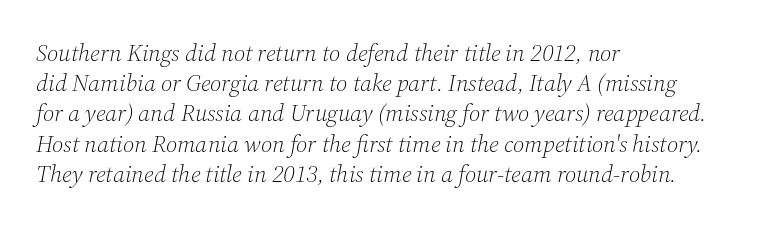
Q: Is the text bold? A: No.
Q: Is the text italic (slanted)? A: Yes, it leans right by about 12 degrees.
Q: Is the text underlined? A: No.
Q: How is the paragraph aligned? A: Left-aligned.
Q: Is the spacing between letters normal or unusually wide? A: Normal.
Q: Is the spacing between lines tight, normal or loose? A: Normal.
